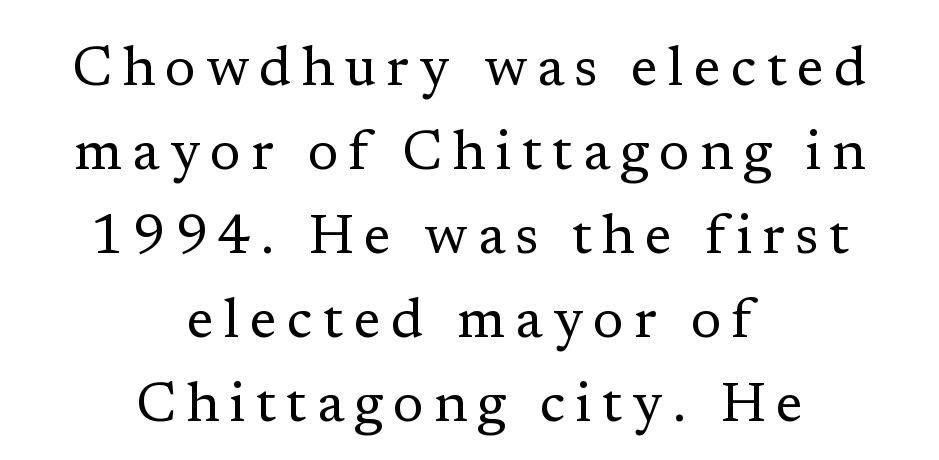
Heaviness? Minimal to ordinary, like unemphasized prose. The typesetter chose a symmetrical, centered arrangement here. The type sits square on the baseline with zero lean. Type without underlining. You could not count columns in this text — the font is proportionally spaced. Leading matches the norm, producing a regular column.
